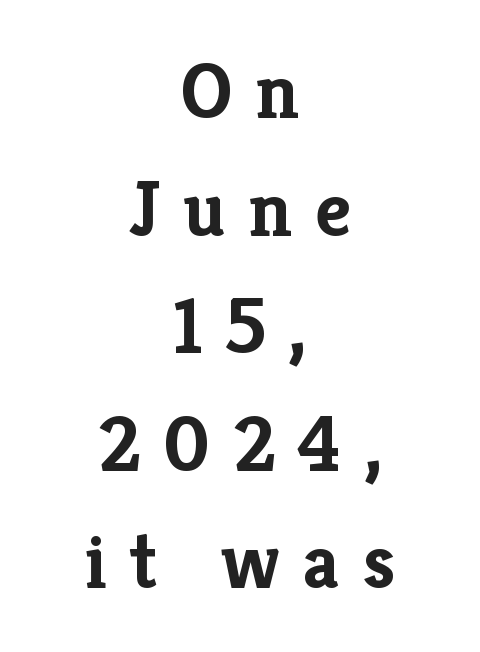
{"serif": "yes", "italic": "no", "bold": "yes", "weight": "semibold", "width": "normal", "stroke_contrast": "low", "x_height": "medium", "monospaced": "no", "underline": "no", "align": "center", "line_spacing": "normal", "line_spacing_ratio": 1.47, "letter_spacing": "wide", "letter_spacing_em": 0.28, "glyph_px": 80}
